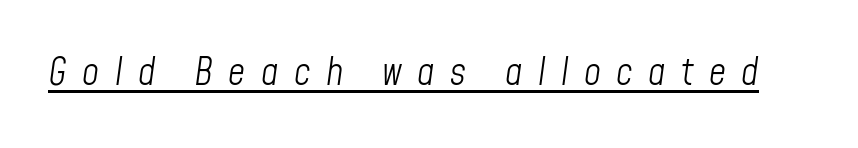
{"italic": "yes", "lean": "right", "slant_degrees": 8, "bold": "no", "weight": "light", "width": "condensed", "stroke_contrast": "low", "x_height": "medium", "monospaced": "no", "underline": "yes", "letter_spacing": "wide", "letter_spacing_em": 0.42, "glyph_px": 37}
